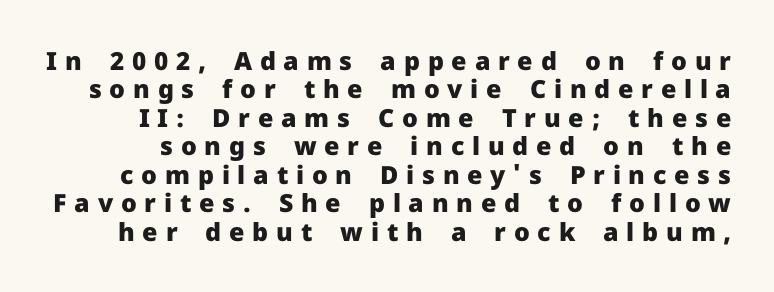
Pretty heavy lettering here — definitely bold. Notice how descenders almost collide with the ascenders below — that's tight leading. Underlining? Definitely not there. Designer's note — italics off, roman on. Display-style spreading of the glyphs; the letterfit is very open.
